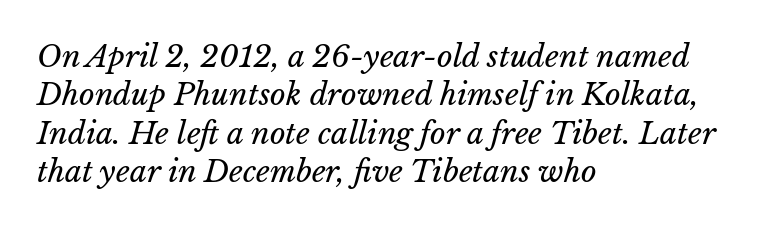
The image shows 30 px regular-weight type, italic (leaning right); set left-aligned, normal line spacing (1.28x), normal letter spacing, not underlined; low stroke contrast and a medium x-height.
